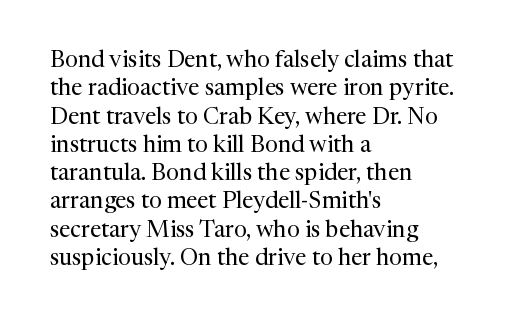
Q: Is the text bold? A: No.
Q: Is the text italic (slanted)? A: No, it is upright.
Q: Is the text underlined? A: No.
Q: How is the paragraph aligned? A: Left-aligned.
Q: Is the spacing between letters normal or unusually wide? A: Normal.
